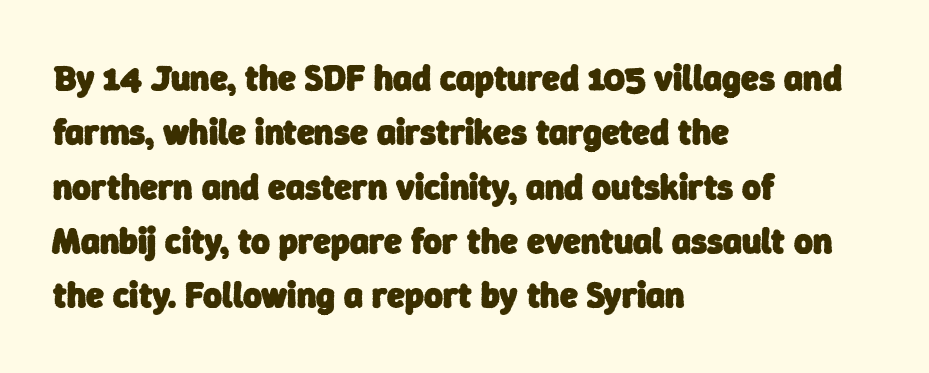
Q: Is the text bold? A: Yes.
Q: Is the typeface a serif or a sans-serif typeface? A: Sans-serif.
Q: Is the text underlined? A: No.
Q: How is the paragraph aligned? A: Left-aligned.
Q: Is the spacing between letters normal or unusually wide? A: Normal.
Q: Is the spacing between lines tight, normal or loose? A: Normal.
Q: Width (condensed, normal, or wide)? A: Normal.
Q: Stroke contrast? A: Low.
Q: x-height? A: Medium.
Q: Monospaced? A: No.
